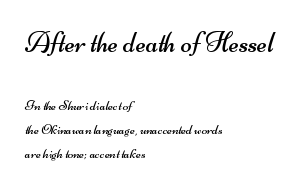
The image shows 29 px regular-weight, wide sans-serif type; set left-aligned, normal line spacing (1.7x), normal letter spacing, not underlined; the first (top) block is 2.07x larger; medium stroke contrast and a small x-height.
